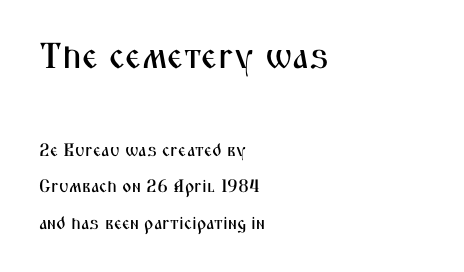
These lines are rendered in a variable-pitch font. The ragged edge is on the right, which tells us the setting is flush left. Compared with typical body copy, the letter spacing here is the same. Students, observe: this is what heavily led, spacious text looks like. Italic? Not at all — the glyphs are vertical. Has an underline been added? It has not.
